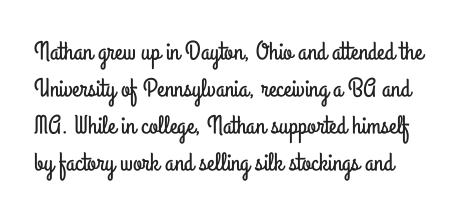
{"italic": "no", "underline": "no", "line_spacing": "normal", "line_spacing_ratio": 1.42, "letter_spacing": "normal", "letter_spacing_em": 0.0, "glyph_px": 26}
